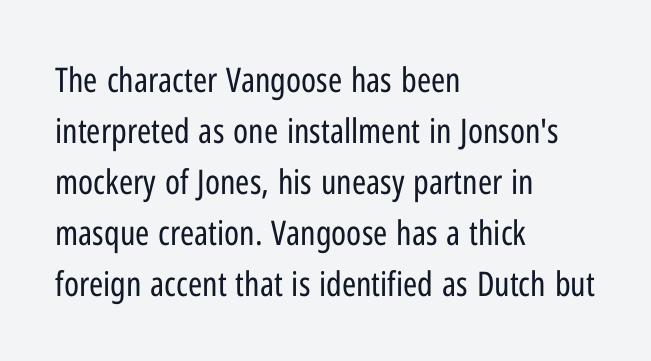
Q: Is the text bold? A: No.
Q: Is the text italic (slanted)? A: No, it is upright.
Q: Is the typeface a serif or a sans-serif typeface? A: Sans-serif.
Q: Is the text underlined? A: No.
Q: How is the paragraph aligned? A: Left-aligned.
Q: Is the spacing between letters normal or unusually wide? A: Normal.
Q: Is the spacing between lines tight, normal or loose? A: Normal.
Q: Width (condensed, normal, or wide)? A: Condensed.
Q: Stroke contrast? A: Low.
Q: x-height? A: Medium.
Q: Monospaced? A: No.
